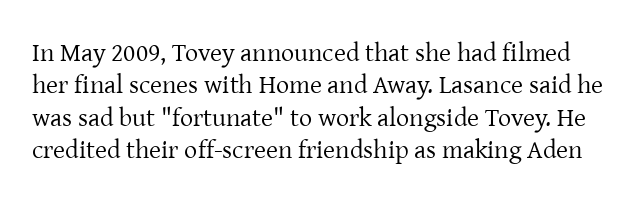
Q: Is the text bold? A: No.
Q: Is the text italic (slanted)? A: No, it is upright.
Q: Is the text underlined? A: No.
Q: Is the spacing between letters normal or unusually wide? A: Normal.
Q: Is the spacing between lines tight, normal or loose? A: Normal.
